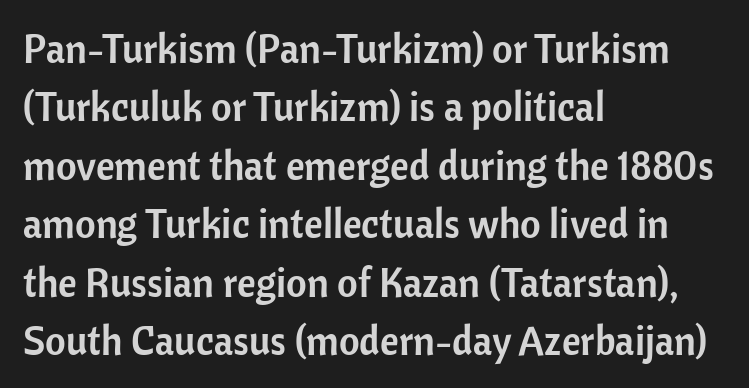
Decoration check: the copy has no underline. The specimen reads as upright at a glance. These lines are composed in type without serifs. A typesetter would call this zero additional tracking. Notice how descenders clear the ascenders below comfortably — that's standard leading. Compared with a centered layout, this one pins lines to the left instead.
